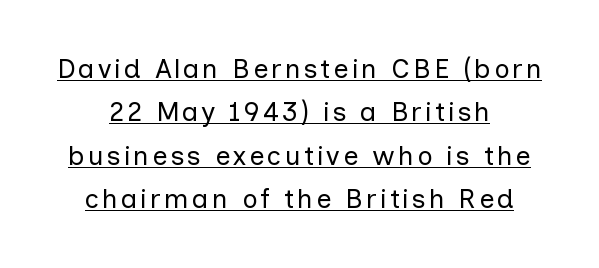
Q: Is the text bold? A: No.
Q: Is the text italic (slanted)? A: No, it is upright.
Q: Is the text underlined? A: Yes.
Q: Is the spacing between lines tight, normal or loose? A: Normal.
